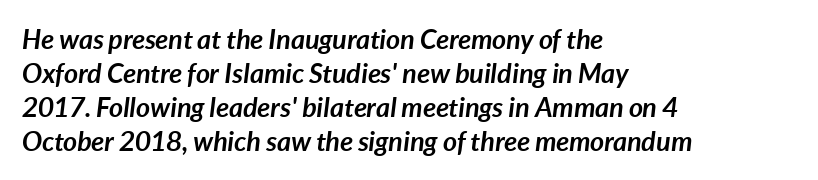
{"italic": "yes", "lean": "right", "slant_degrees": 7, "bold": "yes", "underline": "no", "align": "left", "line_spacing": "normal", "line_spacing_ratio": 1.26, "letter_spacing": "normal", "letter_spacing_em": 0.0, "glyph_px": 27}
